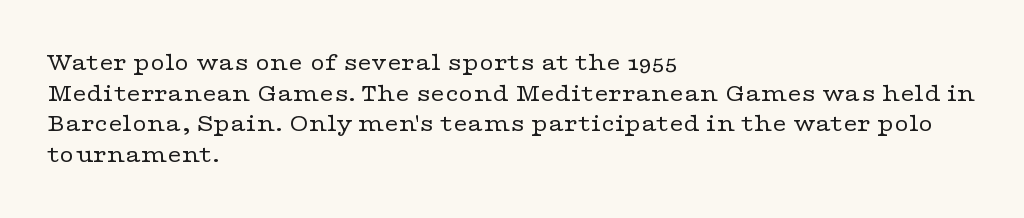
{"italic": "no", "bold": "no", "underline": "no", "align": "left", "line_spacing_ratio": 1.23, "letter_spacing": "normal", "letter_spacing_em": 0.0, "glyph_px": 25}
